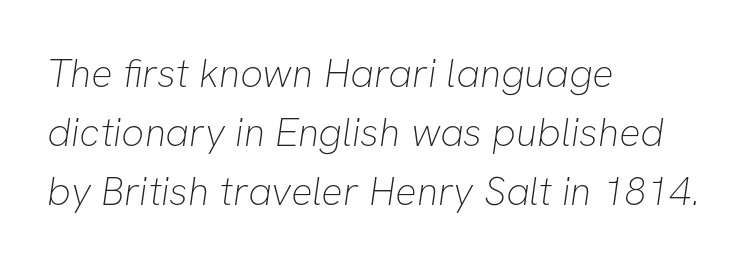
Q: Is the text bold? A: No.
Q: Is the typeface a serif or a sans-serif typeface? A: Sans-serif.
Q: Is the text underlined? A: No.
Q: How is the paragraph aligned? A: Left-aligned.
Q: Is the spacing between letters normal or unusually wide? A: Normal.
Q: Is the spacing between lines tight, normal or loose? A: Normal.
Q: Width (condensed, normal, or wide)? A: Normal.
Q: Stroke contrast? A: Low.
Q: x-height? A: Medium.
Q: Monospaced? A: No.
